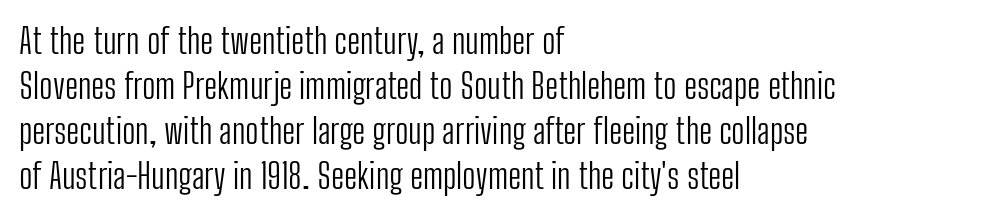
The characters are drawn with everyday or finer stroke widths. The space beneath each line is pristine and unruled. The paragraph has a hard left edge and a soft right edge. Spacing between characters is what you'd get straight out of the box.
